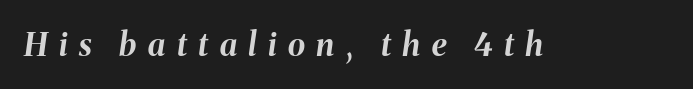
I'd describe the lettering as bold — thick and assertive. Note the varied advance widths — an 'i' is clearly narrower than an 'm'. The zone under the glyphs is completely vacant. Characters are canted at an angle relative to the baseline's perpendicular. The tracking reads as deliberately expanded to a designer's eye.
